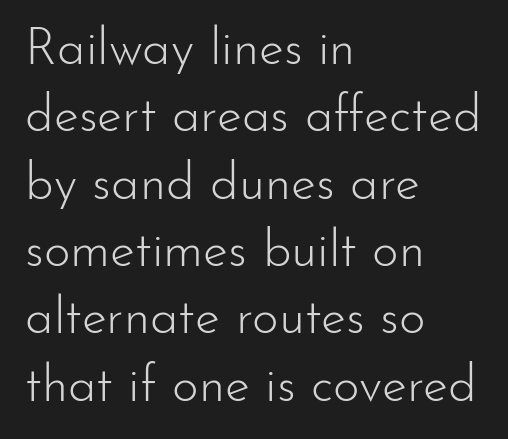
Q: Is the text bold? A: No.
Q: Is the text italic (slanted)? A: No, it is upright.
Q: Is the typeface a serif or a sans-serif typeface? A: Sans-serif.
Q: Is the text underlined? A: No.
Q: How is the paragraph aligned? A: Left-aligned.
Q: Is the spacing between letters normal or unusually wide? A: Normal.
Q: Is the spacing between lines tight, normal or loose? A: Normal.
Q: Width (condensed, normal, or wide)? A: Normal.
Q: Stroke contrast? A: Low.
Q: x-height? A: Small.
Q: Monospaced? A: No.
